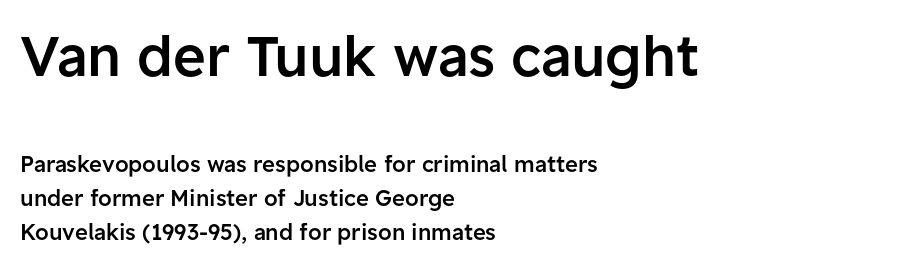
Size contrast runs from large at the top to small at the bottom. The characters look somewhat weighty, a semibold short of true bold. A typesetter would label this face a sans. What's the leading like? Ordinary, nothing unusual. How are the letters spaced? Ordinarily, with no added tracking.
